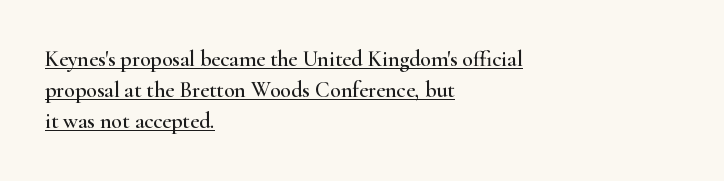
Q: Is the text italic (slanted)? A: No, it is upright.
Q: Is the text underlined? A: Yes.
Q: How is the paragraph aligned? A: Left-aligned.
Q: Is the spacing between letters normal or unusually wide? A: Normal.
Q: Is the spacing between lines tight, normal or loose? A: Normal.
